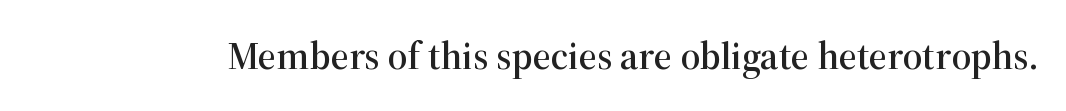
A typesetter would mark this as roman, not italic. Tracking here is standard; glyphs follow each other at the usual distance. Varying glyph widths throughout — classic text-font behaviour. The string is rendered with underlining switched off. Typographically, this falls in the serif category.
